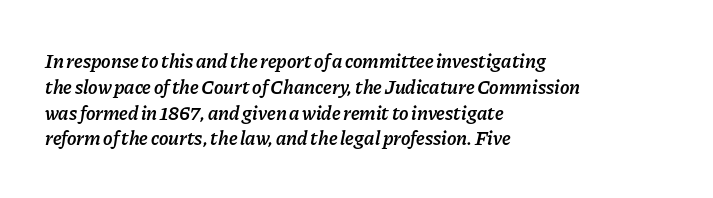
Q: Is the text bold? A: Semi-bold.
Q: Is the text italic (slanted)? A: Yes, it leans right by about 11 degrees.
Q: Is the text underlined? A: No.
Q: How is the paragraph aligned? A: Left-aligned.
Q: Is the spacing between letters normal or unusually wide? A: Normal.
Q: Is the spacing between lines tight, normal or loose? A: Normal.
